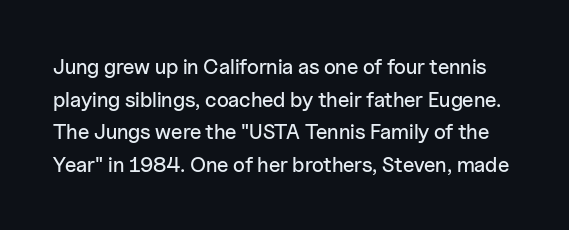
{"italic": "no", "underline": "no", "line_spacing": "normal", "line_spacing_ratio": 1.55, "letter_spacing": "normal", "letter_spacing_em": 0.0, "glyph_px": 21}
